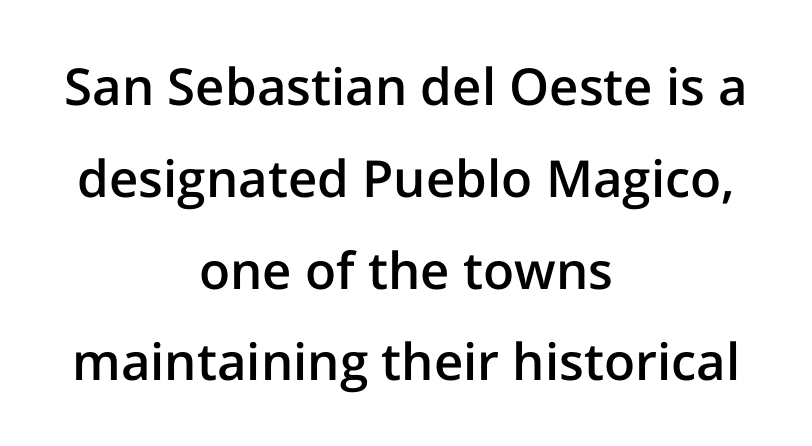
{"serif": "no", "italic": "no", "bold": "semi", "weight": "semibold", "width": "normal", "stroke_contrast": "low", "x_height": "medium", "monospaced": "no", "underline": "no", "align": "center", "line_spacing_ratio": 1.8, "letter_spacing": "normal", "letter_spacing_em": 0.0, "glyph_px": 51}
